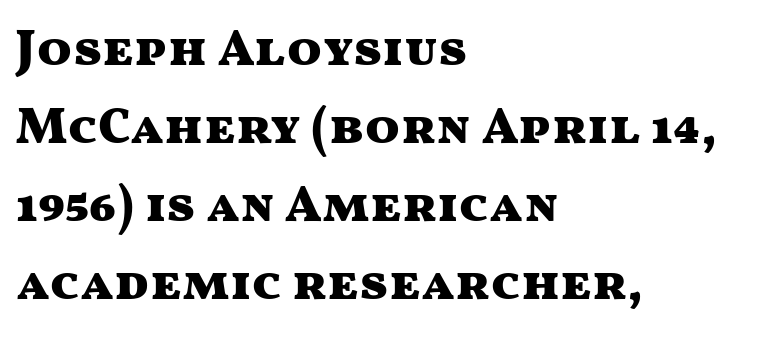
The image shows 51 px heavy, wide sans-serif type, upright; set left-aligned, normal line spacing (1.53x), normal letter spacing, not underlined; medium stroke contrast and a medium x-height.
